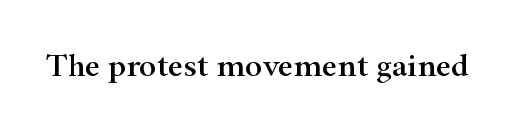
The font family rendered here belongs to the serif group. The letters stand upright; this is a roman face. The space beneath each line is pristine and unruled. Character widths vary here, with narrow letters taking less room than wide ones. Between one letter and the next there's only the usual sliver of space.
